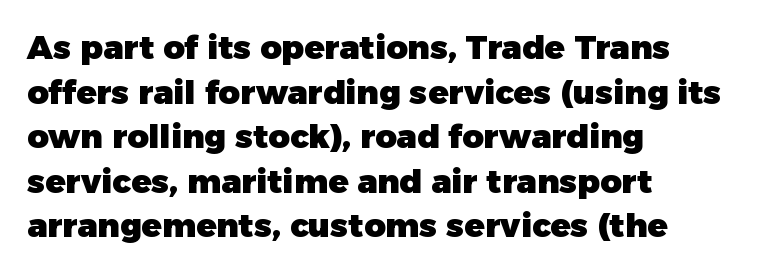
Q: Is the text bold? A: Yes.
Q: Is the text italic (slanted)? A: No, it is upright.
Q: Is the typeface a serif or a sans-serif typeface? A: Sans-serif.
Q: Is the text underlined? A: No.
Q: How is the paragraph aligned? A: Left-aligned.
Q: Is the spacing between letters normal or unusually wide? A: Normal.
Q: Is the spacing between lines tight, normal or loose? A: Normal.
Q: Width (condensed, normal, or wide)? A: Normal.
Q: Stroke contrast? A: Low.
Q: x-height? A: Medium.
Q: Monospaced? A: No.
